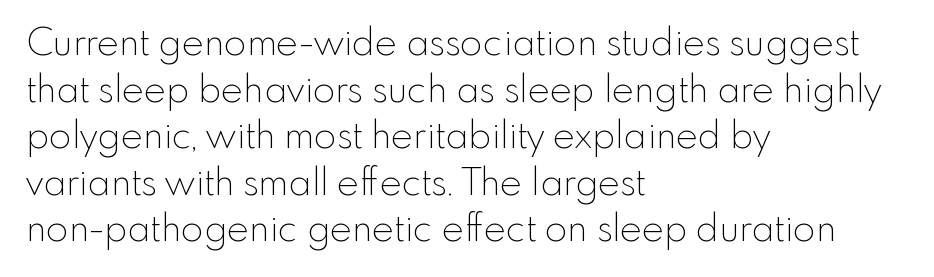
Summary of weight: not heavy and not bold. Typographically, this falls in the sans-serif category. Compared with typical paragraphs, the rows here are spaced about the same. Note the varied advance widths — an 'i' is clearly narrower than an 'm'. How are the letters spaced? Ordinarily, with no added tracking.
